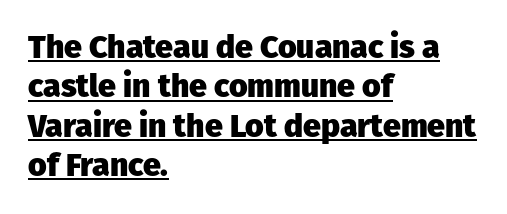
The image shows 32 px heavy sans-serif type, upright; set left-aligned, line spacing 1.23x, normal letter spacing, underlined; low stroke contrast and a medium x-height.
